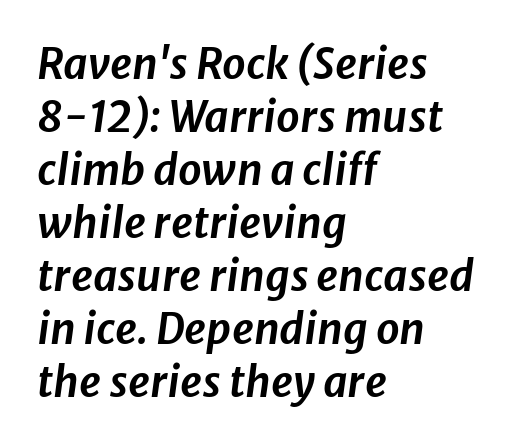
Here the designer chose a conventional face with non-uniform glyph widths. Notice how descenders clear the ascenders below comfortably — that's standard leading. No extra tracking has been applied to these lines. Rule under the text: the space is simply empty. Compared with a centered layout, this one pins lines to the left instead. The axis of the letterforms is tilted away from vertical.
